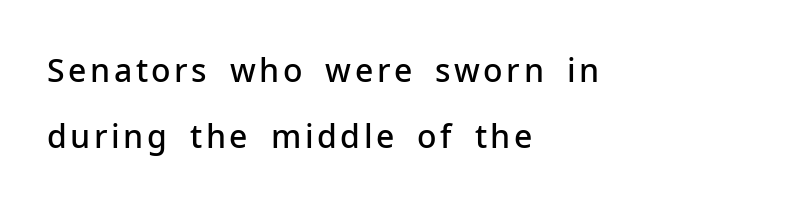
Short and long lines alike share a common starting point at left. The glyphs in this specimen are sans serif. A fair bit of extra ink — the face is semibold, not bold. The axis of the letterforms is exactly vertical. Decoration check: the copy has no underline.
